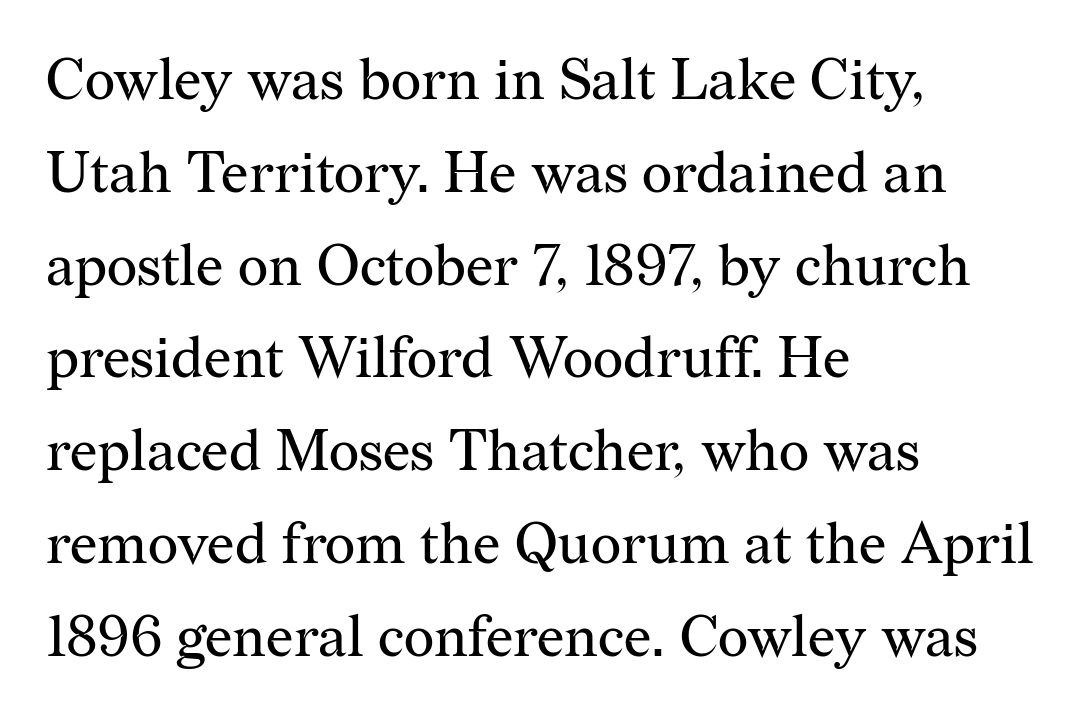
{"serif": "yes", "italic": "no", "bold": "no", "weight": "regular", "width": "normal", "stroke_contrast": "medium", "x_height": "medium", "monospaced": "no", "underline": "no", "align": "left", "line_spacing": "normal", "line_spacing_ratio": 1.6, "letter_spacing": "normal", "letter_spacing_em": 0.0, "glyph_px": 58}
